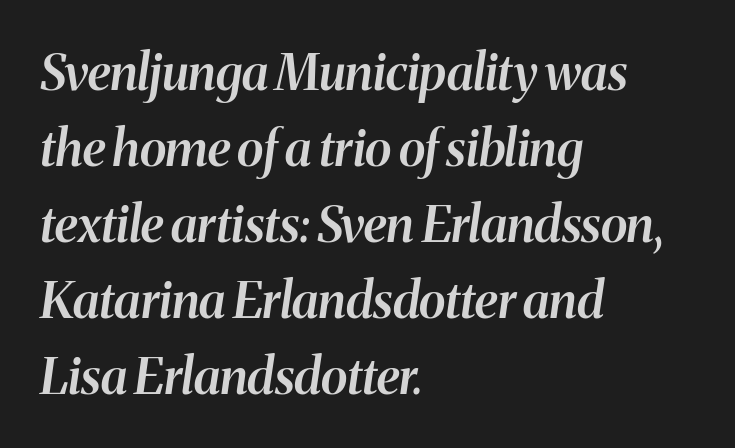
The image shows 50 px semibold type, italic (leaning right); set left-aligned, normal line spacing (1.52x), normal letter spacing, not underlined; medium stroke contrast and a medium x-height.
